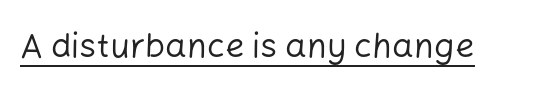
{"serif": "no", "italic": "no", "bold": "no", "weight": "regular", "width": "normal", "stroke_contrast": "low", "x_height": "medium", "monospaced": "no", "underline": "yes", "letter_spacing": "normal", "letter_spacing_em": 0.0, "glyph_px": 34}
